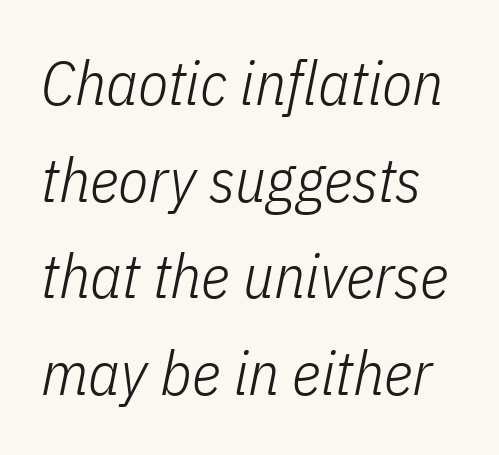
Character widths vary here, with narrow letters taking less room than wide ones. Characters follow at the spacing the type designer built in. A normal amount of white space separates one row of letters from the next. Tall strokes in this sample are angled rather than plumb. The baseline area is clear. Stem width sits at or under what a default text font uses.
